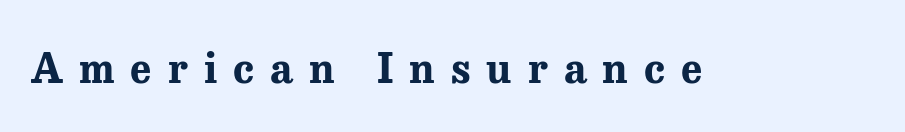
{"serif": "yes", "italic": "no", "bold": "yes", "weight": "bold", "width": "normal", "stroke_contrast": "medium", "x_height": "medium", "monospaced": "no", "underline": "no", "letter_spacing": "wide", "letter_spacing_em": 0.39, "glyph_px": 41}
